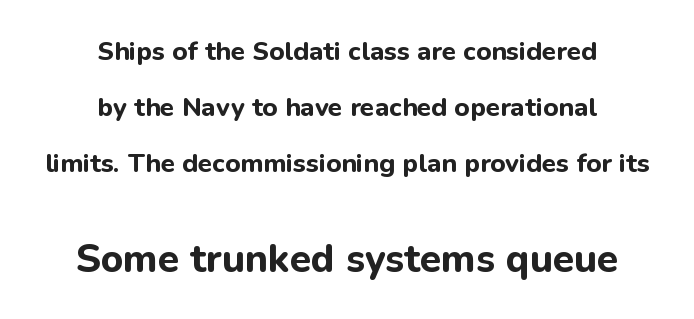
{"serif": "no", "italic": "no", "bold": "yes", "weight": "bold", "width": "normal", "stroke_contrast": "low", "x_height": "medium", "monospaced": "no", "underline": "no", "align": "center", "line_spacing": "loose", "line_spacing_ratio": 2.15, "letter_spacing": "normal", "letter_spacing_em": 0.0, "larger_block": "second", "size_ratio": 1.5, "glyph_px": 39}
